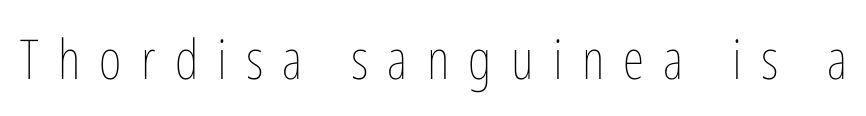
You can tell it's not italic because the verticals are truly vertical. Is the type heavy? It reads as light-to-regular instead. The face used here is rendered with a markedly widened letterfit. The string is rendered with underlining switched off.
